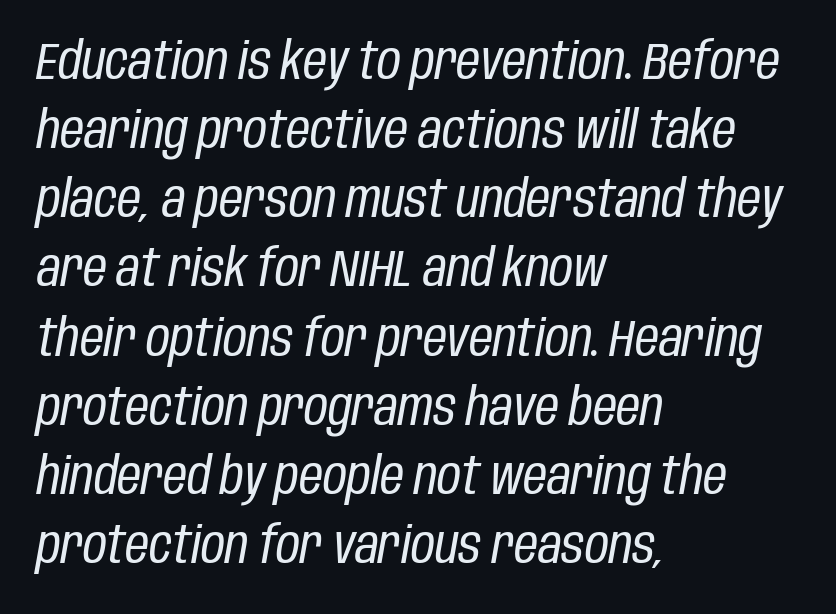
The image shows 52 px regular-weight, condensed type, italic (leaning right); set left-aligned, normal line spacing (1.33x), normal letter spacing, not underlined; low stroke contrast and a large x-height.
